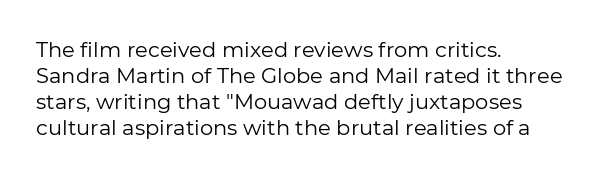
{"italic": "no", "bold": "no", "underline": "no", "align": "left", "line_spacing_ratio": 1.24, "letter_spacing": "normal", "letter_spacing_em": 0.0, "glyph_px": 21}
